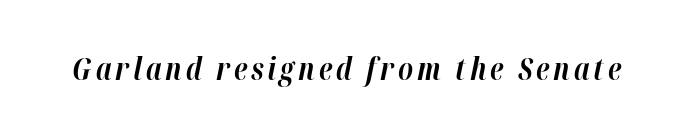
{"italic": "yes", "lean": "right", "slant_degrees": 12, "bold": "yes", "weight": "bold", "width": "normal", "stroke_contrast": "high", "x_height": "medium", "monospaced": "no", "underline": "no", "glyph_px": 30}
